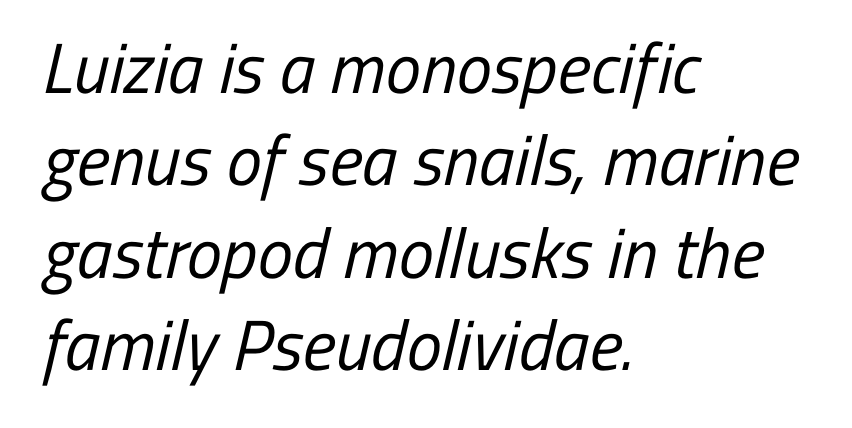
The image shows 71 px regular-weight, condensed sans-serif type; set left-aligned, normal line spacing (1.3x), normal letter spacing, not underlined; low stroke contrast and a medium x-height.
